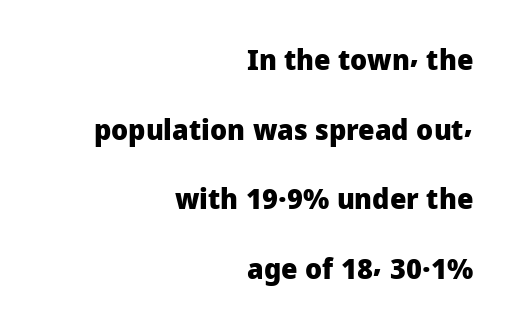
This sample uses a sans-serif face. You could call the tracking neutral — neither tight nor loose. Note the varied advance widths — an 'i' is clearly narrower than an 'm'. All the whitespace from short lines collects on the left. Quick note: underline off. Style check: upright.
